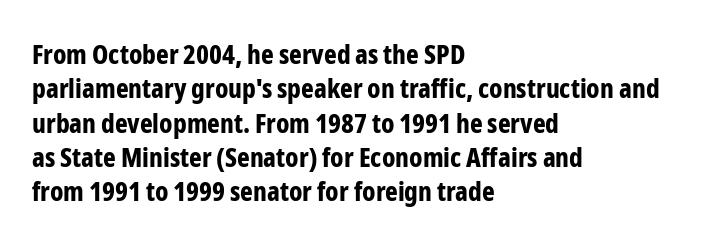
Q: Is the text bold? A: Yes.
Q: Is the text italic (slanted)? A: No, it is upright.
Q: Is the text underlined? A: No.
Q: How is the paragraph aligned? A: Left-aligned.
Q: Is the spacing between letters normal or unusually wide? A: Normal.
Q: Is the spacing between lines tight, normal or loose? A: Normal.
